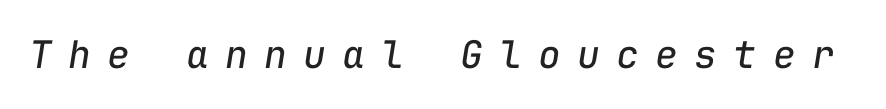
The specimen reads as italic at a glance. On a weight scale, this lands at 450 or below. This sample has the even, mechanical cadence of fixed-width lettering. The specimen omits any rule beneath the text block's lines.
